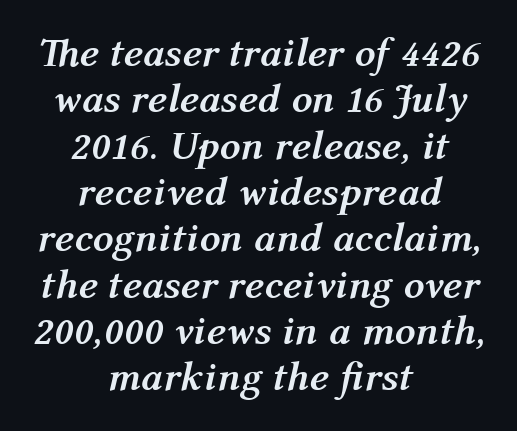
{"italic": "yes", "lean": "right", "slant_degrees": 12, "bold": "yes", "weight": "semibold", "width": "normal", "stroke_contrast": "medium", "x_height": "medium", "monospaced": "no", "underline": "no", "align": "center", "line_spacing": "tight", "line_spacing_ratio": 1.13, "letter_spacing": "normal", "letter_spacing_em": 0.0, "glyph_px": 41}
